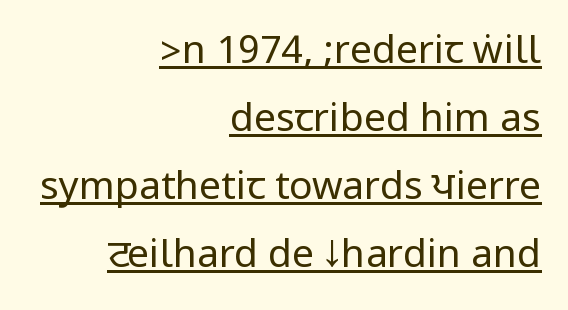
Q: Is the text bold? A: No.
Q: Is the text italic (slanted)? A: No, it is upright.
Q: Is the typeface a serif or a sans-serif typeface? A: Sans-serif.
Q: Is the text underlined? A: Yes.
Q: How is the paragraph aligned? A: Right-aligned.
Q: Is the spacing between letters normal or unusually wide? A: Normal.
Q: Width (condensed, normal, or wide)? A: Condensed.
Q: Stroke contrast? A: Low.
